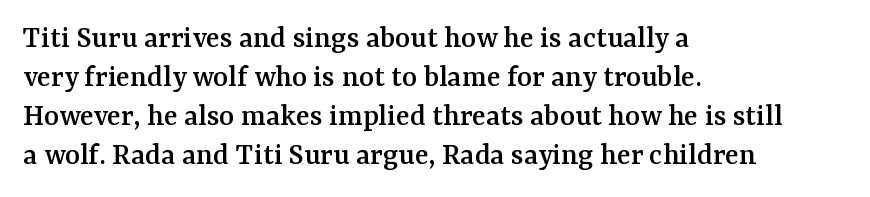
Each letter keeps its own natural width here, so spacing adapts to shape. There is no visible air inserted between adjacent glyphs. Ascenders rise straight up at ninety degrees. Words float on clear page, feet unadorned. A student would call this left alignment; a typographer would say flush left, rag right.
